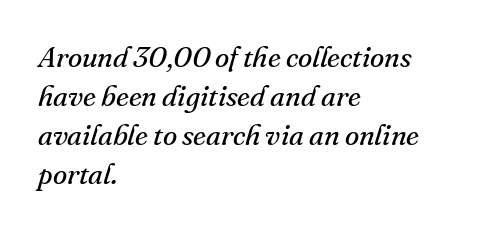
{"serif": "yes", "italic": "yes", "lean": "right", "slant_degrees": 16, "bold": "no", "weight": "regular", "width": "normal", "stroke_contrast": "medium", "x_height": "small", "monospaced": "no", "underline": "no", "align": "left", "line_spacing": "normal", "line_spacing_ratio": 1.34, "letter_spacing": "normal", "letter_spacing_em": 0.0, "glyph_px": 29}
